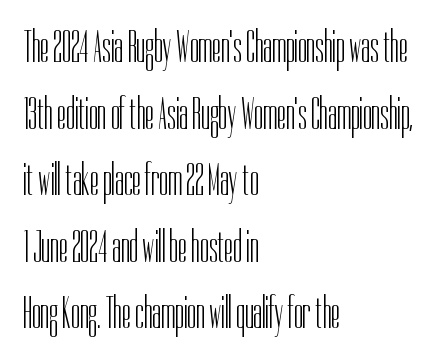
The image shows 45 px light, condensed sans-serif type, upright; set left-aligned, normal line spacing (1.48x), normal letter spacing, not underlined; low stroke contrast and a medium x-height.
